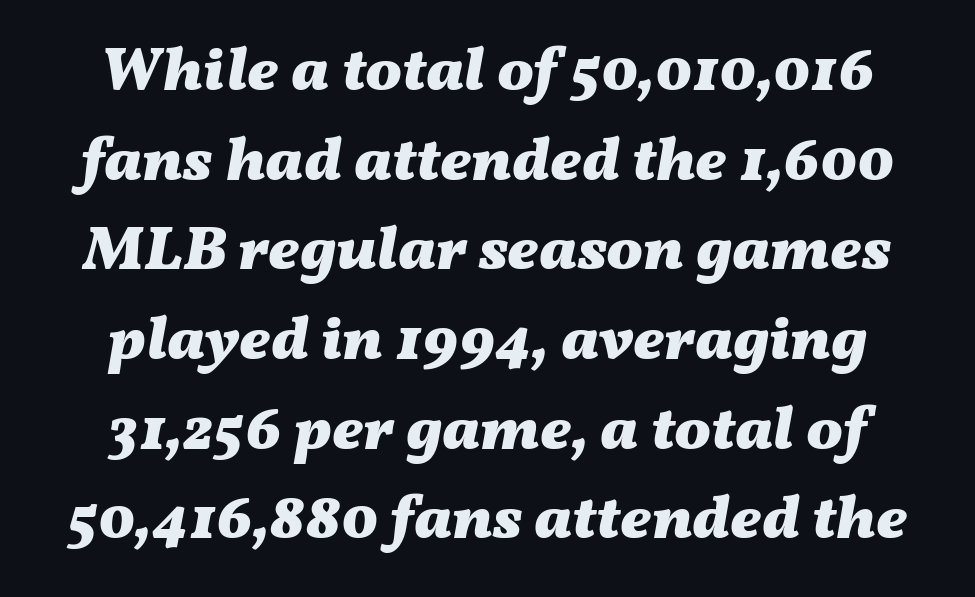
{"italic": "yes", "lean": "right", "slant_degrees": 11, "bold": "yes", "weight": "heavy", "width": "wide", "stroke_contrast": "medium", "x_height": "medium", "monospaced": "no", "underline": "no", "align": "center", "line_spacing": "normal", "line_spacing_ratio": 1.47, "letter_spacing": "normal", "letter_spacing_em": 0.0, "glyph_px": 61}
